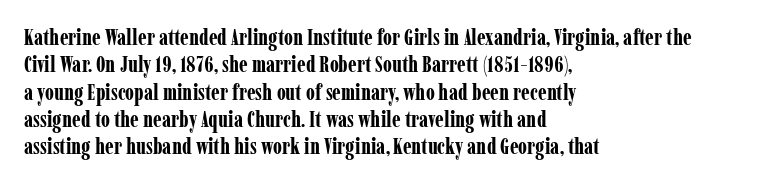
Q: Is the text bold? A: Yes.
Q: Is the text italic (slanted)? A: No, it is upright.
Q: Is the text underlined? A: No.
Q: How is the paragraph aligned? A: Left-aligned.
Q: Is the spacing between letters normal or unusually wide? A: Normal.
